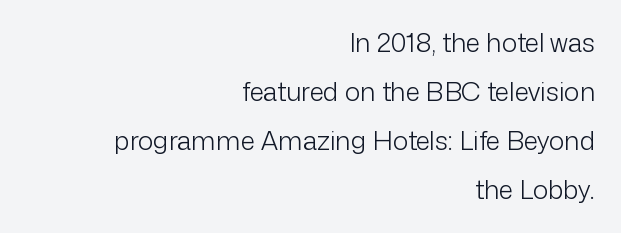
Rule under the text: the space is simply empty. The letters sit at their default tracking, neither squeezed nor spread. The characters are drawn with everyday or finer stroke widths. This sample uses an upright cut, with every glyph sitting square on the baseline.
